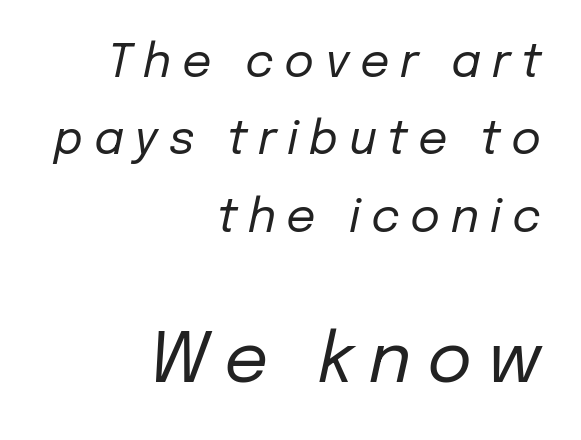
The image shows 69 px regular-weight type, italic (leaning right); set right-aligned, normal line spacing (1.68x), unusually wide letter spacing (+0.23 em), not underlined; the second (bottom) block is 1.5x larger; low stroke contrast and a medium x-height.
